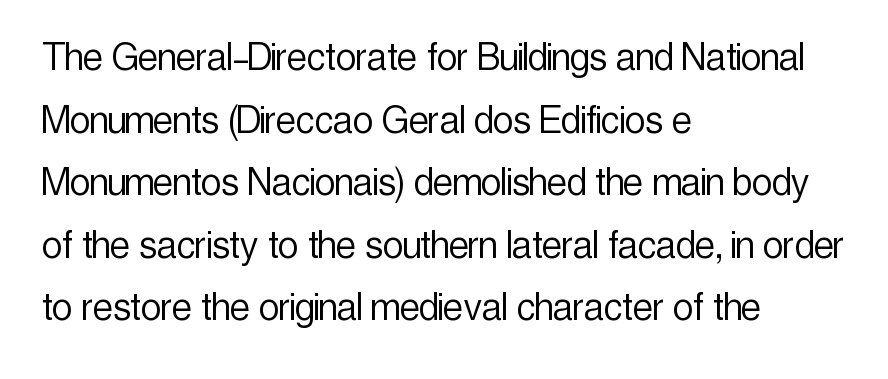
{"serif": "no", "italic": "no", "bold": "no", "weight": "light", "width": "condensed", "x_height": "medium", "monospaced": "no", "underline": "no", "align": "left", "line_spacing": "normal", "line_spacing_ratio": 1.39, "letter_spacing": "normal", "letter_spacing_em": 0.0, "glyph_px": 45}
